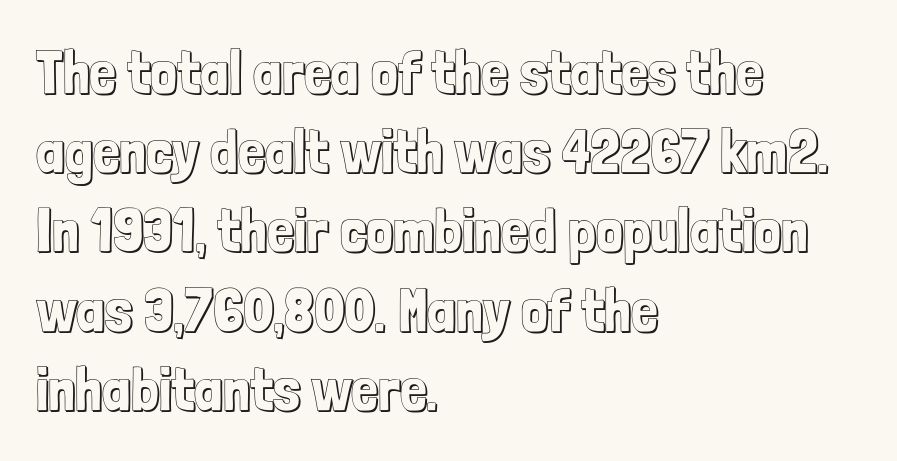
The image shows 60 px condensed type, upright; set left-aligned, normal line spacing (1.32x), normal letter spacing, not underlined; a medium x-height.
